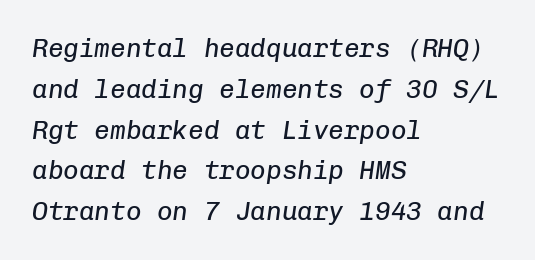
Q: Is the text bold? A: No.
Q: Is the text italic (slanted)? A: Yes, it leans right by about 8 degrees.
Q: Is the text underlined? A: No.
Q: How is the paragraph aligned? A: Left-aligned.
Q: Is the spacing between letters normal or unusually wide? A: Normal.
Q: Is the spacing between lines tight, normal or loose? A: Normal.
